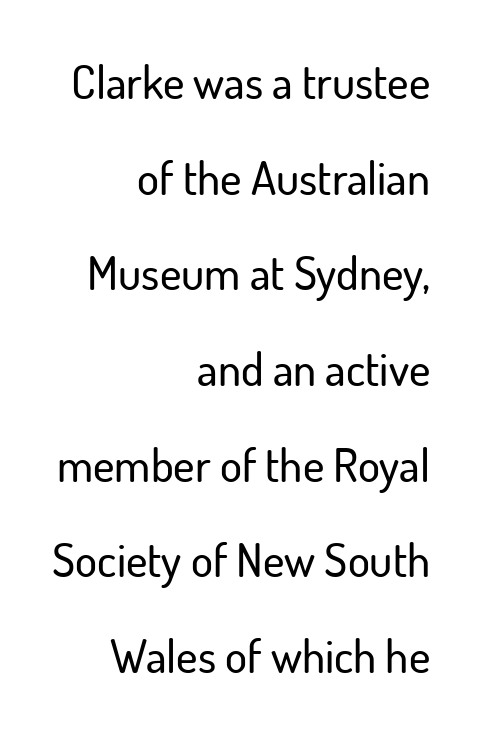
Q: Is the text italic (slanted)? A: No, it is upright.
Q: Is the typeface a serif or a sans-serif typeface? A: Sans-serif.
Q: Is the text underlined? A: No.
Q: How is the paragraph aligned? A: Right-aligned.
Q: Is the spacing between letters normal or unusually wide? A: Normal.
Q: Is the spacing between lines tight, normal or loose? A: Loose.
Q: Width (condensed, normal, or wide)? A: Normal.
Q: Stroke contrast? A: Low.
Q: x-height? A: Small.
Q: Monospaced? A: No.
